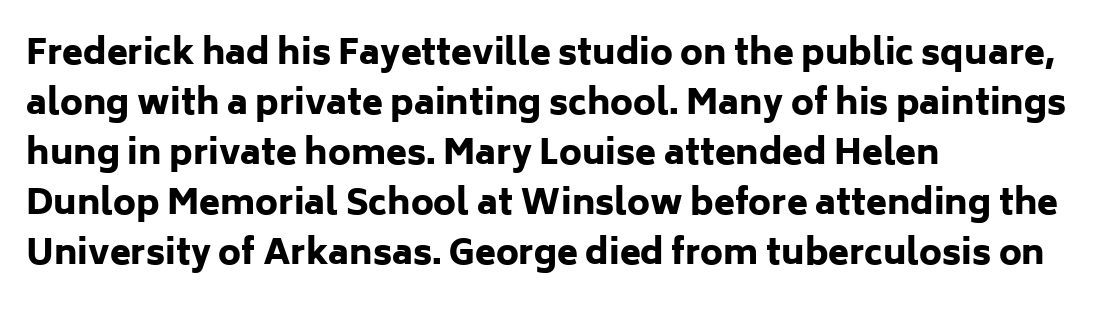
Q: Is the text bold? A: Yes.
Q: Is the text italic (slanted)? A: No, it is upright.
Q: Is the typeface a serif or a sans-serif typeface? A: Sans-serif.
Q: Is the text underlined? A: No.
Q: How is the paragraph aligned? A: Left-aligned.
Q: Is the spacing between letters normal or unusually wide? A: Normal.
Q: Is the spacing between lines tight, normal or loose? A: Normal.
Q: Width (condensed, normal, or wide)? A: Normal.
Q: Stroke contrast? A: Low.
Q: x-height? A: Medium.
Q: Monospaced? A: No.
